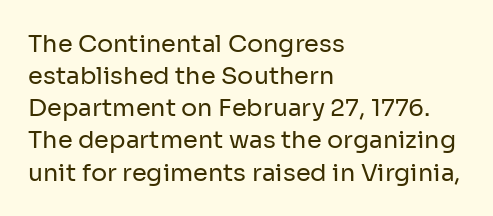
Q: Is the text bold? A: No.
Q: Is the text italic (slanted)? A: No, it is upright.
Q: Is the text underlined? A: No.
Q: How is the paragraph aligned? A: Left-aligned.
Q: Is the spacing between letters normal or unusually wide? A: Normal.
Q: Is the spacing between lines tight, normal or loose? A: Normal.
